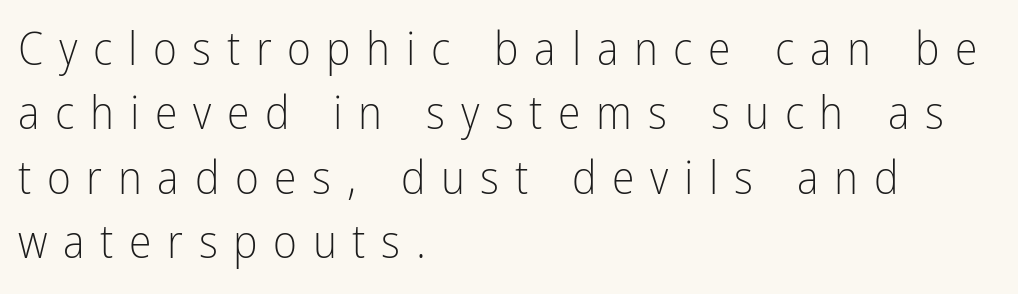
The image shows 46 px light, condensed sans-serif type, upright; set left-aligned, normal line spacing (1.4x), unusually wide letter spacing (+0.34 em), not underlined; low stroke contrast and a medium x-height.
